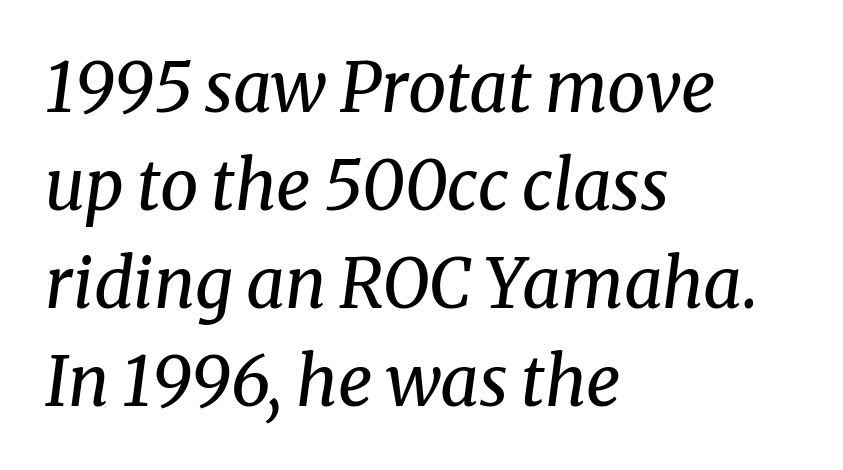
{"serif": "yes", "italic": "yes", "lean": "right", "slant_degrees": 8, "bold": "no", "weight": "regular", "width": "normal", "stroke_contrast": "medium", "x_height": "medium", "monospaced": "no", "underline": "no", "align": "left", "line_spacing": "normal", "line_spacing_ratio": 1.44, "letter_spacing": "normal", "letter_spacing_em": 0.0, "glyph_px": 68}
